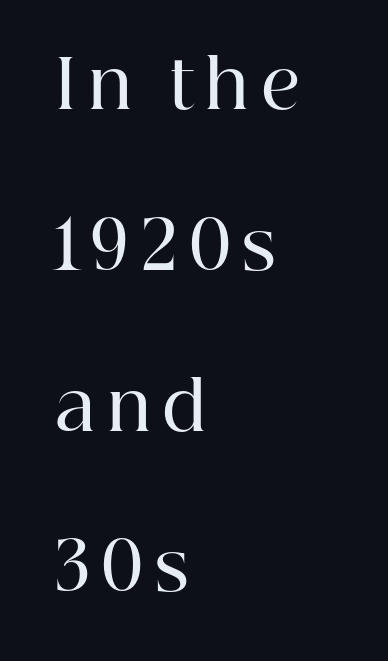
Q: Is the text bold? A: Semi-bold.
Q: Is the text italic (slanted)? A: No, it is upright.
Q: Is the typeface a serif or a sans-serif typeface? A: Serif.
Q: Is the text underlined? A: No.
Q: How is the paragraph aligned? A: Left-aligned.
Q: Is the spacing between lines tight, normal or loose? A: Loose.
Q: Width (condensed, normal, or wide)? A: Normal.
Q: Stroke contrast? A: High.
Q: x-height? A: Medium.
Q: Monospaced? A: No.
